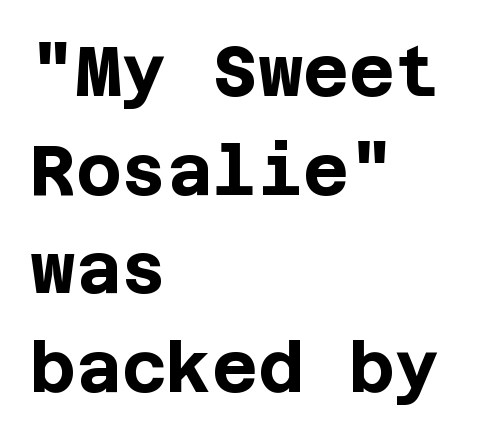
Q: Is the text bold? A: Yes.
Q: Is the text italic (slanted)? A: No, it is upright.
Q: Is the typeface a serif or a sans-serif typeface? A: Sans-serif.
Q: Is the text underlined? A: No.
Q: How is the paragraph aligned? A: Left-aligned.
Q: Is the spacing between letters normal or unusually wide? A: Normal.
Q: Is the spacing between lines tight, normal or loose? A: Normal.
Q: Width (condensed, normal, or wide)? A: Normal.
Q: Stroke contrast? A: Low.
Q: x-height? A: Large.
